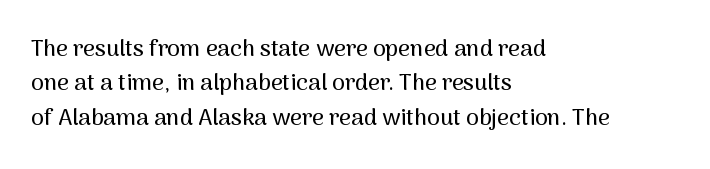
If you drew a ruler down the left edge, every line would touch it. Any mark beneath the type? The region is blank. Vertical spacing — default. It's the straight-up-and-down kind of type.
